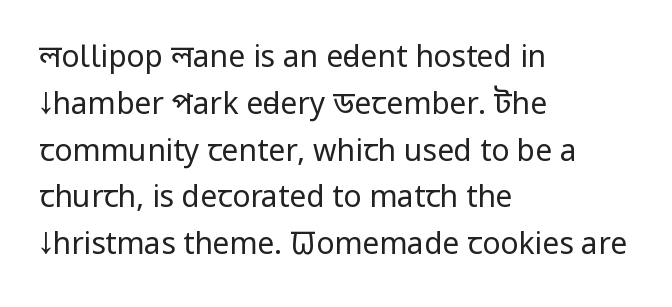
Q: Is the text bold? A: No.
Q: Is the text italic (slanted)? A: No, it is upright.
Q: Is the typeface a serif or a sans-serif typeface? A: Sans-serif.
Q: Is the text underlined? A: No.
Q: How is the paragraph aligned? A: Left-aligned.
Q: Is the spacing between letters normal or unusually wide? A: Normal.
Q: Is the spacing between lines tight, normal or loose? A: Normal.
Q: Width (condensed, normal, or wide)? A: Condensed.
Q: Stroke contrast? A: Low.
Q: x-height? A: Large.
Q: Monospaced? A: No.
